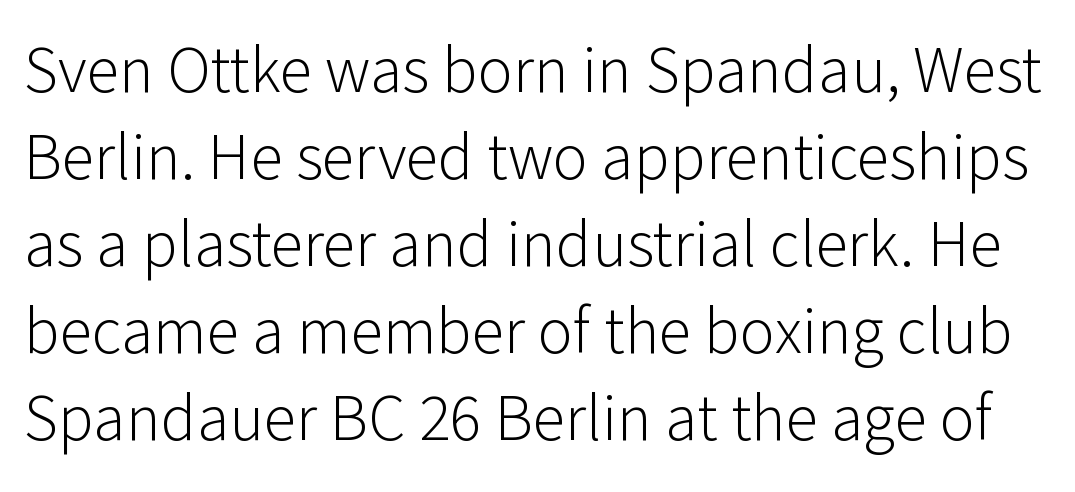
{"serif": "no", "italic": "no", "bold": "no", "weight": "light", "width": "normal", "stroke_contrast": "low", "x_height": "medium", "monospaced": "no", "underline": "no", "line_spacing": "normal", "line_spacing_ratio": 1.32, "letter_spacing": "normal", "letter_spacing_em": 0.0, "glyph_px": 66}
